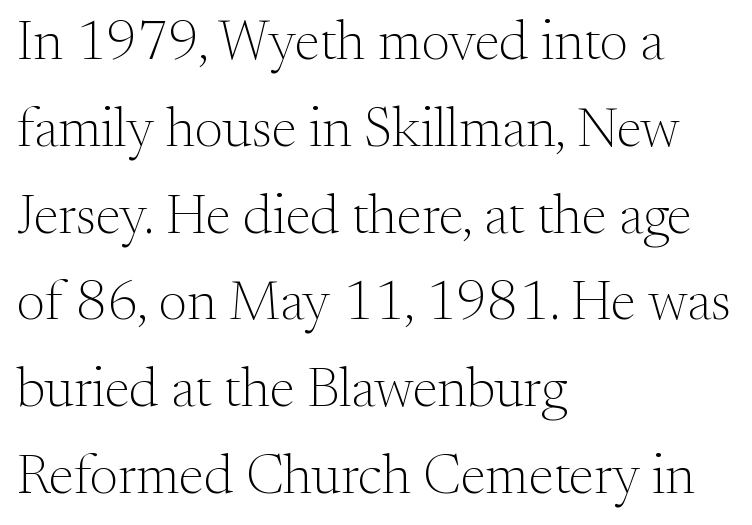
{"serif": "yes", "italic": "no", "bold": "no", "weight": "light", "width": "normal", "stroke_contrast": "medium", "x_height": "small", "monospaced": "no", "underline": "no", "align": "left", "line_spacing": "normal", "line_spacing_ratio": 1.55, "letter_spacing": "normal", "letter_spacing_em": 0.0, "glyph_px": 56}
